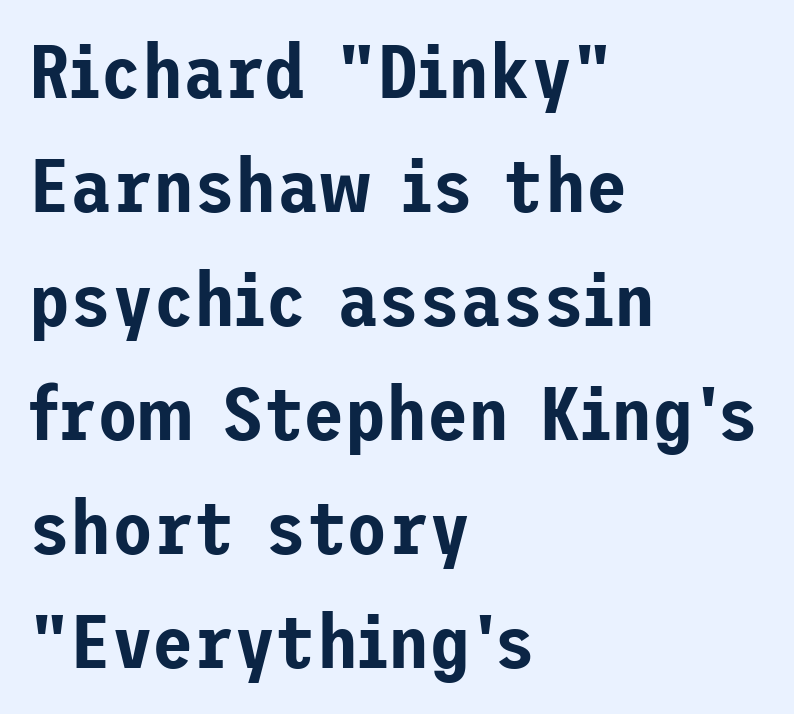
Is there any slant? The stems are plumb. This rendering uses left alignment, leaving the right contour irregular. Students, observe: this is what conventionally led text looks like. How are the letters spaced? Ordinarily, with no added tracking. Letterform terminals end flat and unadorned throughout the passage. This rendering features lettering with no underline.
